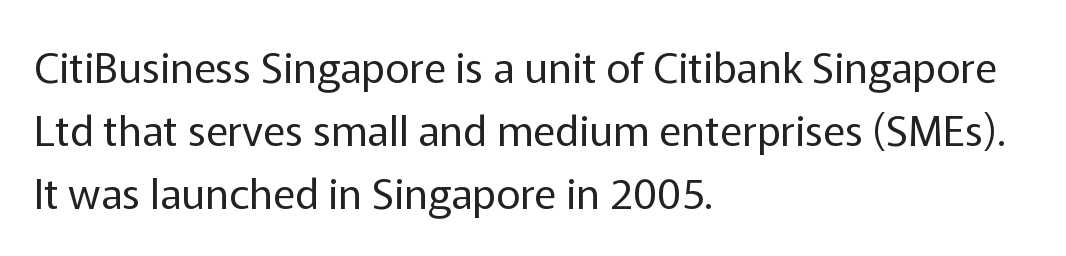
Q: Is the text bold? A: No.
Q: Is the text italic (slanted)? A: No, it is upright.
Q: Is the typeface a serif or a sans-serif typeface? A: Sans-serif.
Q: Is the text underlined? A: No.
Q: How is the paragraph aligned? A: Left-aligned.
Q: Is the spacing between letters normal or unusually wide? A: Normal.
Q: Is the spacing between lines tight, normal or loose? A: Normal.
Q: Width (condensed, normal, or wide)? A: Normal.
Q: Stroke contrast? A: Low.
Q: x-height? A: Medium.
Q: Monospaced? A: No.
